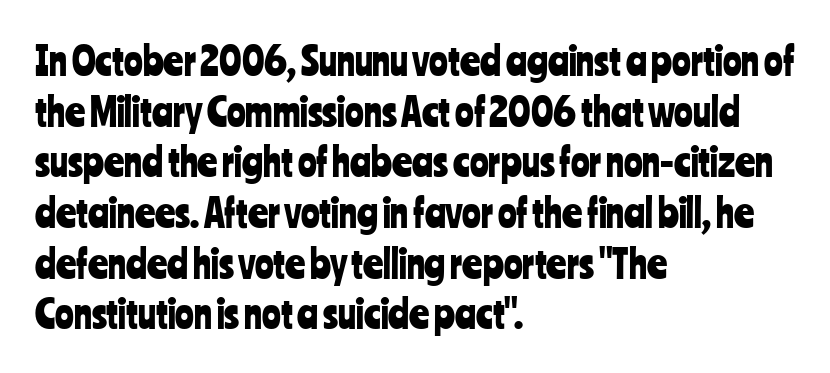
The image shows 39 px condensed sans-serif type, upright; set left-aligned, normal line spacing (1.3x), normal letter spacing, not underlined; low stroke contrast and a medium x-height.
